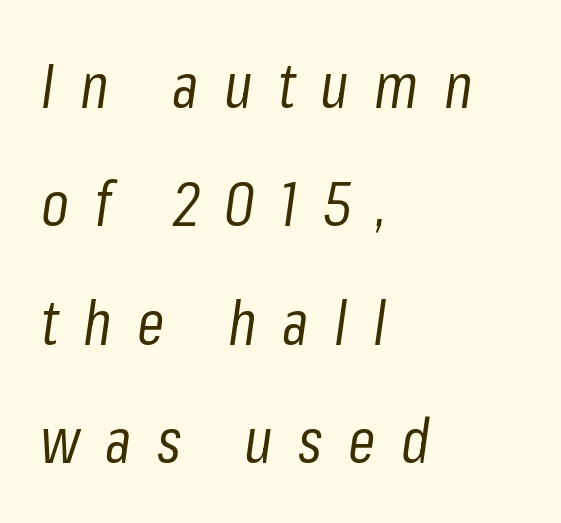
The image shows 62 px regular-weight, condensed type, italic (leaning right); set left-aligned, loose line spacing (1.91x), unusually wide letter spacing (+0.41 em), not underlined; low stroke contrast and a medium x-height.
